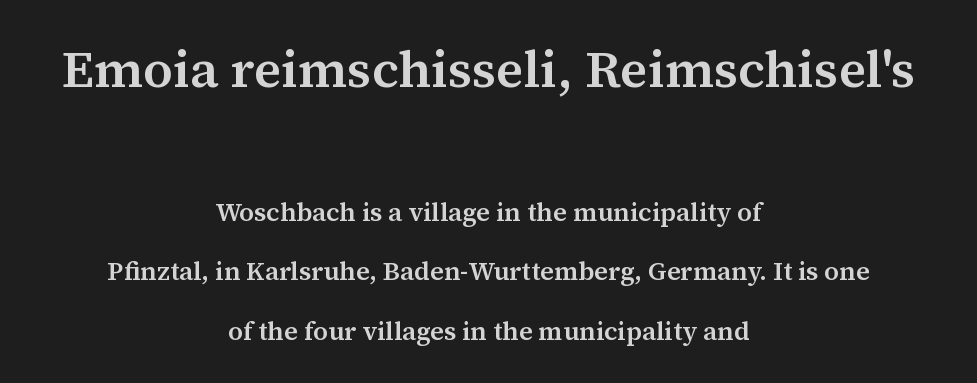
The image shows 52 px semibold serif type, upright; set centered, loose line spacing (2.28x), normal letter spacing, not underlined; the first (top) block is 2.0x larger; medium stroke contrast and a medium x-height.
